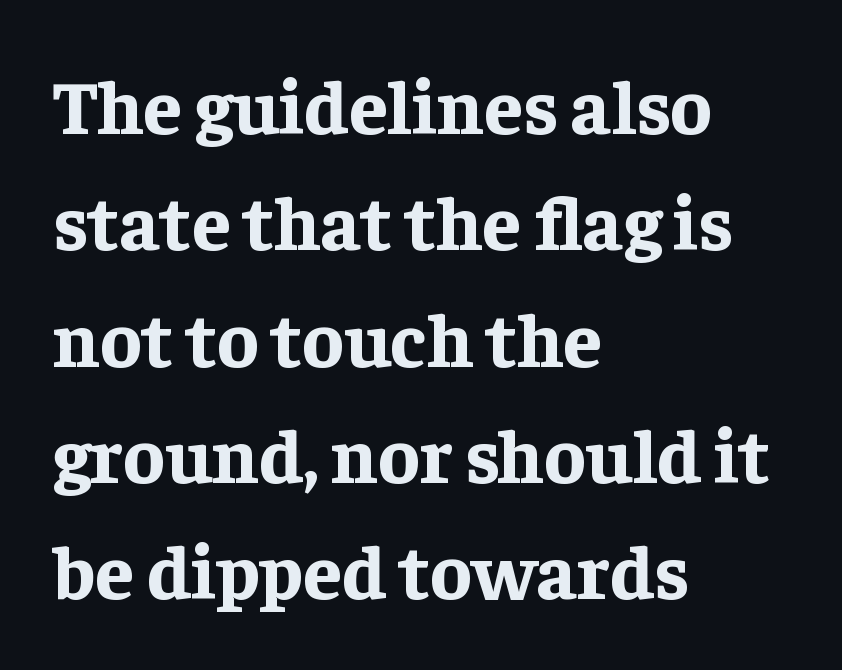
Q: Is the text bold? A: Yes.
Q: Is the text italic (slanted)? A: No, it is upright.
Q: Is the typeface a serif or a sans-serif typeface? A: Serif.
Q: Is the text underlined? A: No.
Q: How is the paragraph aligned? A: Left-aligned.
Q: Is the spacing between letters normal or unusually wide? A: Normal.
Q: Is the spacing between lines tight, normal or loose? A: Normal.
Q: Width (condensed, normal, or wide)? A: Normal.
Q: Stroke contrast? A: Low.
Q: x-height? A: Medium.
Q: Monospaced? A: No.
